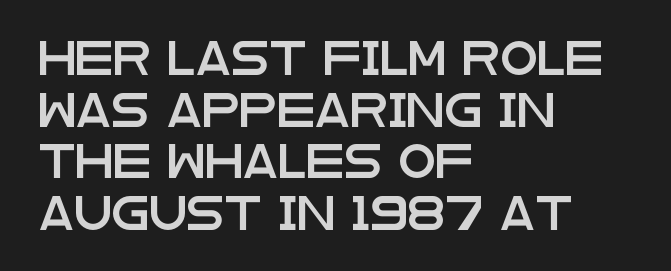
Each new line begins a customary step beneath the previous one. A typesetter would mark this as roman, not italic. In CSS terms this would be text-align: left. To sum up the face: it is a sans, with no serifs.
